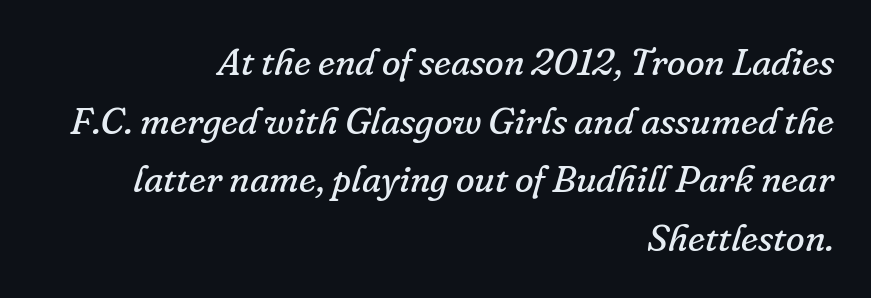
{"serif": "yes", "italic": "yes", "lean": "right", "slant_degrees": 16, "bold": "no", "weight": "regular", "width": "normal", "stroke_contrast": "low", "x_height": "small", "monospaced": "no", "underline": "no", "align": "right", "line_spacing": "normal", "line_spacing_ratio": 1.54, "letter_spacing": "normal", "letter_spacing_em": 0.0, "glyph_px": 38}
